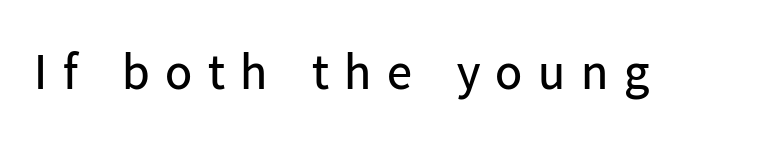
The image shows 50 px regular-weight sans-serif type, upright; set unusually wide letter spacing (+0.31 em), not underlined; low stroke contrast and a medium x-height.
